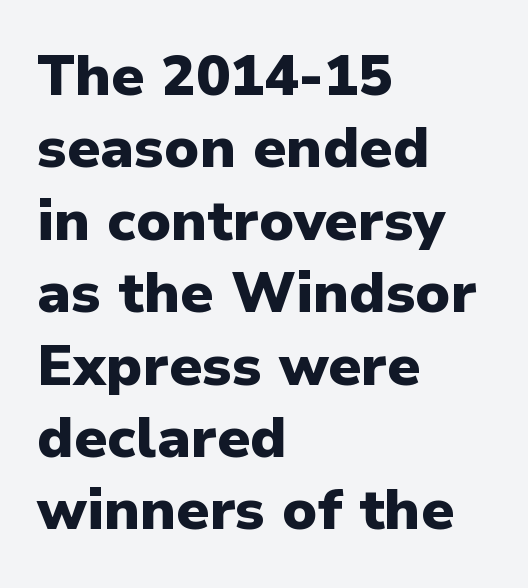
The image shows 57 px heavy sans-serif type, upright; set left-aligned, normal line spacing (1.27x), normal letter spacing, not underlined; low stroke contrast and a medium x-height.
